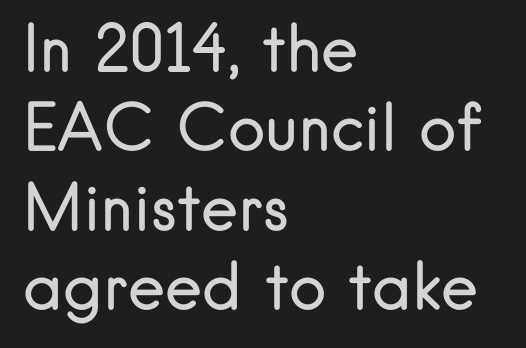
{"serif": "no", "italic": "no", "bold": "no", "weight": "regular", "width": "normal", "stroke_contrast": "low", "x_height": "small", "monospaced": "no", "underline": "no", "align": "left", "line_spacing": "normal", "line_spacing_ratio": 1.26, "letter_spacing": "normal", "letter_spacing_em": 0.0, "glyph_px": 63}
